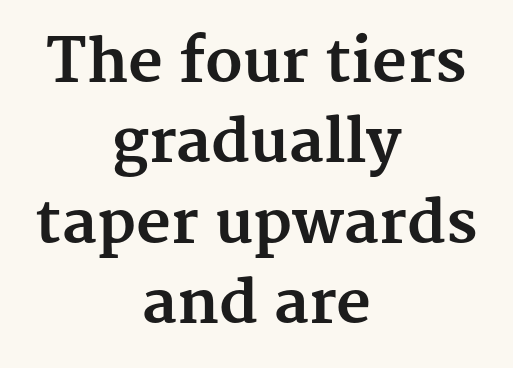
{"serif": "yes", "italic": "no", "bold": "yes", "weight": "bold", "width": "normal", "stroke_contrast": "medium", "x_height": "medium", "monospaced": "no", "underline": "no", "align": "center", "line_spacing": "normal", "line_spacing_ratio": 1.34, "letter_spacing": "normal", "letter_spacing_em": 0.0, "glyph_px": 60}
